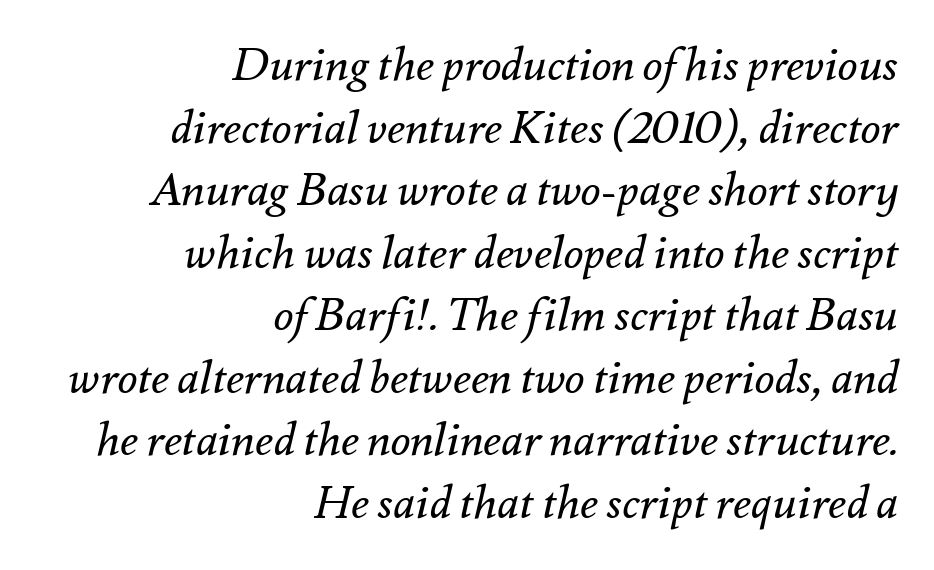
{"italic": "yes", "lean": "right", "slant_degrees": 12, "bold": "no", "weight": "regular", "width": "normal", "stroke_contrast": "medium", "x_height": "small", "monospaced": "no", "underline": "no", "align": "right", "line_spacing": "normal", "line_spacing_ratio": 1.36, "letter_spacing": "normal", "letter_spacing_em": 0.0, "glyph_px": 46}
